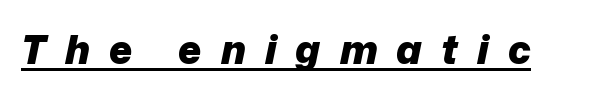
Q: Is the text bold? A: Yes.
Q: Is the text italic (slanted)? A: Yes, it leans right by about 12 degrees.
Q: Is the text underlined? A: Yes.
Q: Is the spacing between letters normal or unusually wide? A: Unusually wide.
Q: Width (condensed, normal, or wide)? A: Normal.
Q: Stroke contrast? A: Low.
Q: x-height? A: Medium.
Q: Monospaced? A: No.
